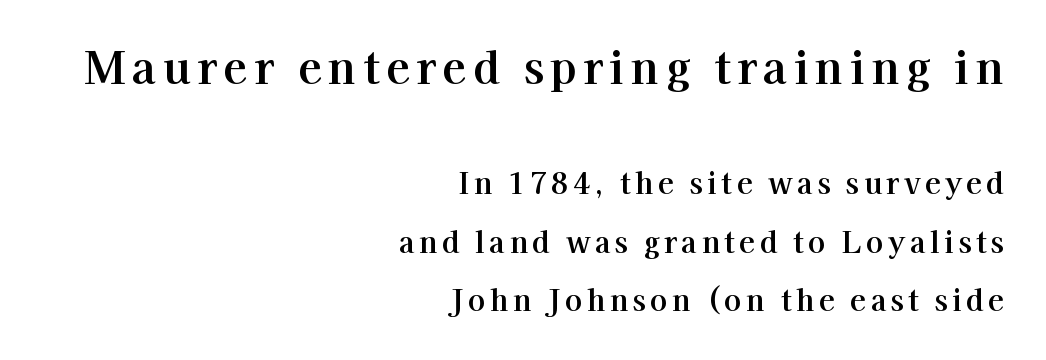
A flush-right, rag-left setting is used for this passage. Lines of text with bare space underneath. The characters display serif detailing at their extremities. What's the leading like? Stretched, with rows far apart.
